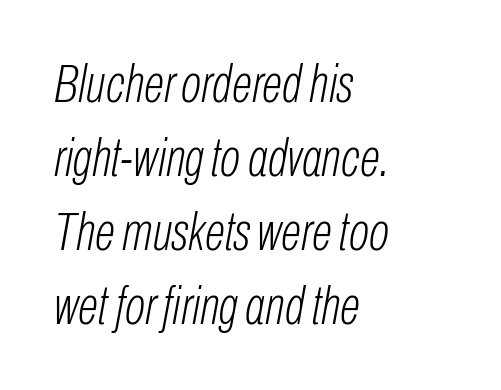
Varying glyph widths throughout — classic text-font behaviour. Evenly set lines give the paragraph a standard silhouette. Only glyphs here, with clear space below each row. A typesetter would mark this as italic. Short and long lines alike share a common starting point at left.
